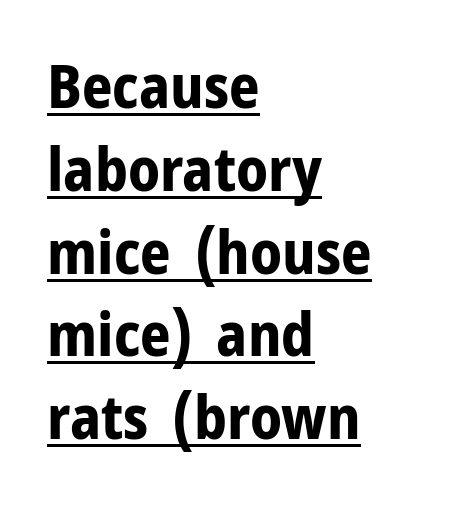
The axis of the letterforms is exactly vertical. No feet cap the strokes, marking this as sans-serif type. How are the letters spaced? Ordinarily, with no added tracking. Summary of weight: heavy, a full bold.
